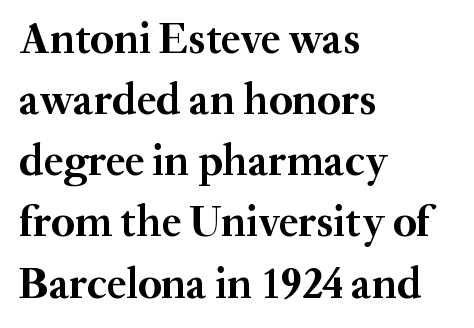
{"serif": "yes", "italic": "no", "bold": "yes", "weight": "semibold", "width": "normal", "stroke_contrast": "medium", "x_height": "small", "monospaced": "no", "underline": "no", "align": "left", "line_spacing": "normal", "line_spacing_ratio": 1.39, "letter_spacing": "normal", "letter_spacing_em": 0.0, "glyph_px": 44}
